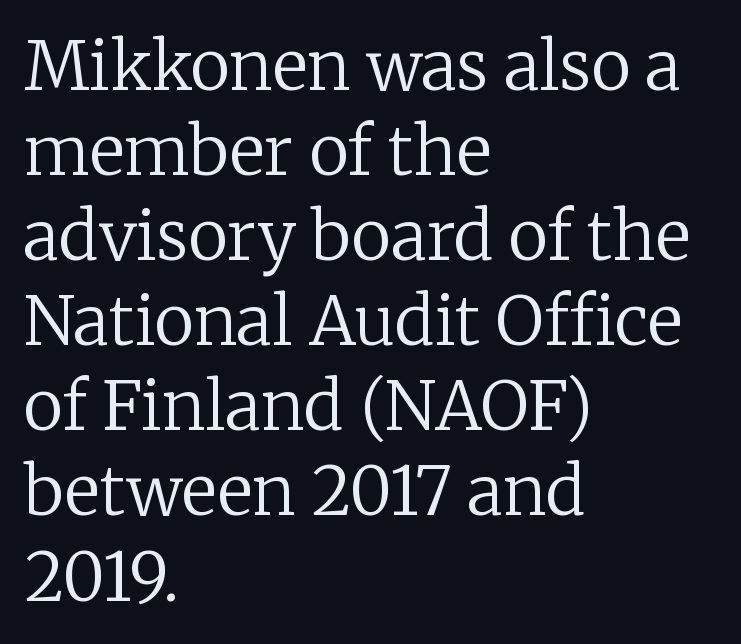
The image shows 67 px regular-weight serif type, upright; set left-aligned, normal line spacing (1.27x), normal letter spacing, not underlined; low stroke contrast and a medium x-height.
